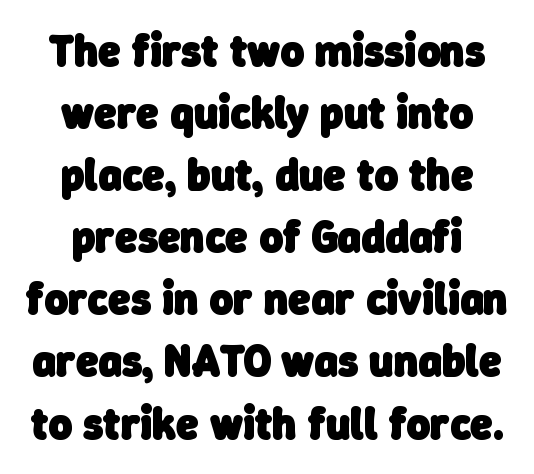
{"serif": "no", "bold": "yes", "weight": "heavy", "width": "normal", "stroke_contrast": "low", "x_height": "medium", "monospaced": "no", "underline": "no", "align": "center", "line_spacing": "normal", "line_spacing_ratio": 1.38, "letter_spacing": "normal", "letter_spacing_em": 0.0, "glyph_px": 45}
